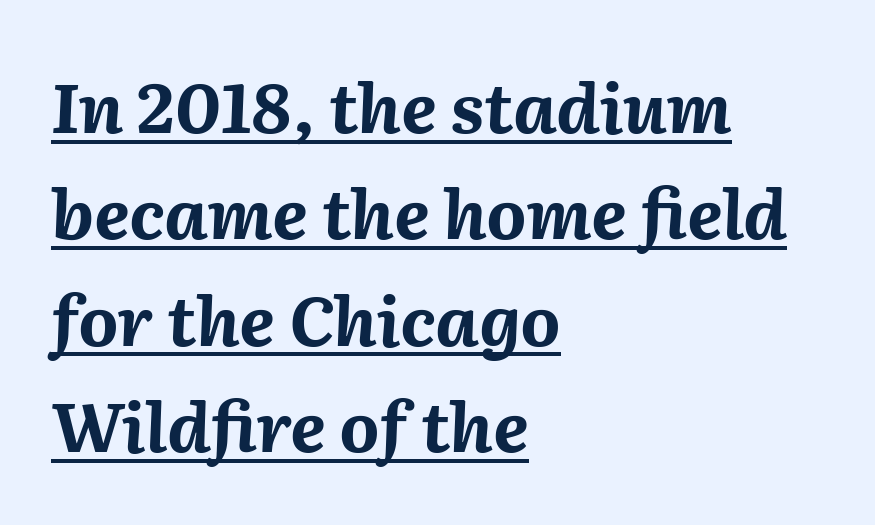
{"italic": "yes", "lean": "right", "slant_degrees": 2, "bold": "yes", "weight": "bold", "width": "normal", "stroke_contrast": "medium", "x_height": "medium", "monospaced": "no", "underline": "yes", "align": "left", "line_spacing": "normal", "line_spacing_ratio": 1.54, "letter_spacing": "normal", "letter_spacing_em": 0.0, "glyph_px": 69}
